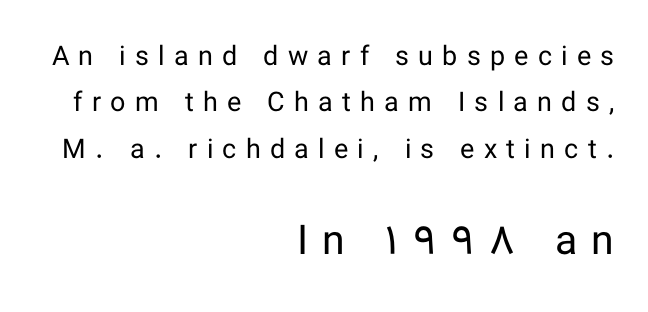
Q: Is the text bold? A: No.
Q: Is the text italic (slanted)? A: No, it is upright.
Q: Is the typeface a serif or a sans-serif typeface? A: Sans-serif.
Q: Is the text underlined? A: No.
Q: How is the paragraph aligned? A: Right-aligned.
Q: Is the spacing between letters normal or unusually wide? A: Unusually wide.
Q: Which block of text is set in a larger size, the first (top) or the second (bottom)? A: The second (bottom) one.
Q: Width (condensed, normal, or wide)? A: Normal.
Q: Stroke contrast? A: Low.
Q: x-height? A: Medium.
Q: Monospaced? A: No.
